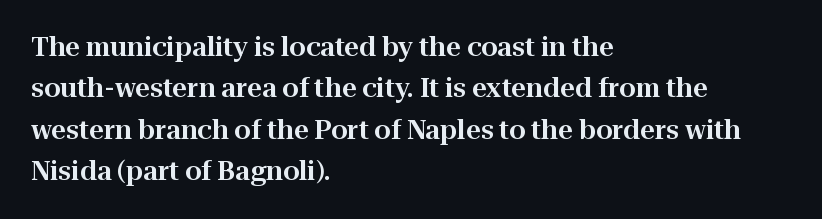
The image shows 26 px text type, upright; set left-aligned, normal line spacing (1.59x), normal letter spacing, not underlined.
